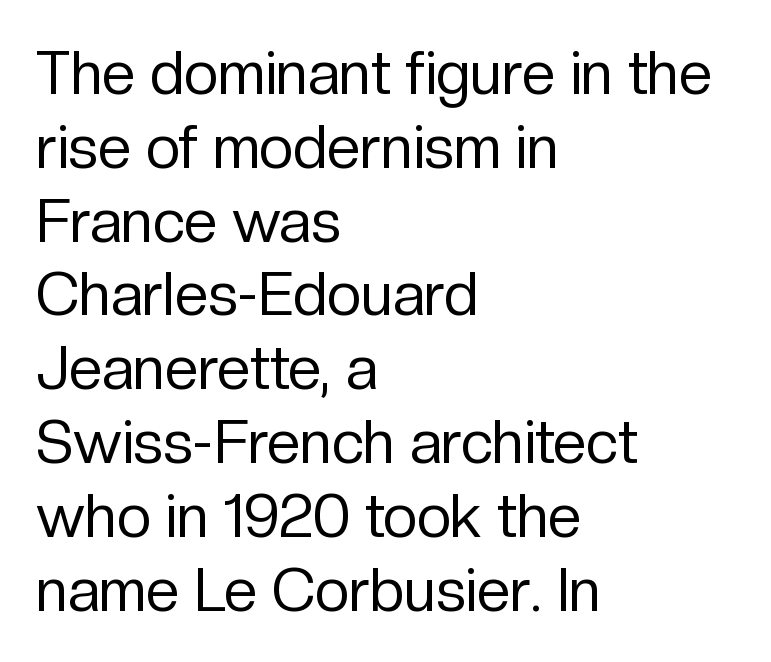
{"serif": "no", "italic": "no", "bold": "no", "weight": "regular", "width": "normal", "stroke_contrast": "low", "x_height": "medium", "monospaced": "no", "underline": "no", "align": "left", "line_spacing_ratio": 1.23, "letter_spacing": "normal", "letter_spacing_em": 0.0, "glyph_px": 60}
